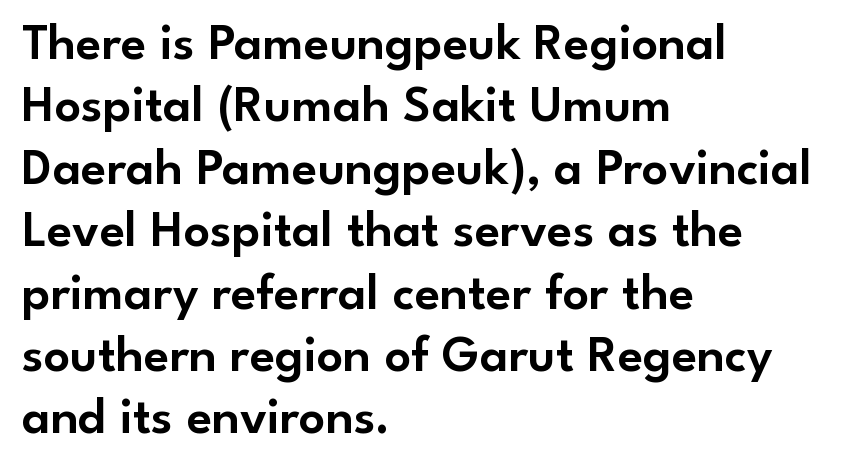
The image shows 52 px sans-serif type, upright; set left-aligned, line spacing 1.2x, normal letter spacing, not underlined; low stroke contrast and a small x-height.
